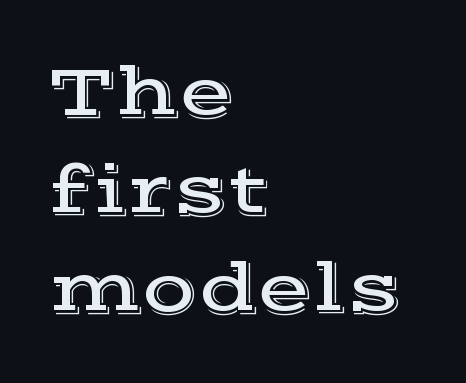
This is roman type, the default non-slanted kind. Look at the tracking — it's just the regular setting, nothing added. A bare baseline throughout the passage. Reading down the block, your eye returns to a fixed left position each line.
